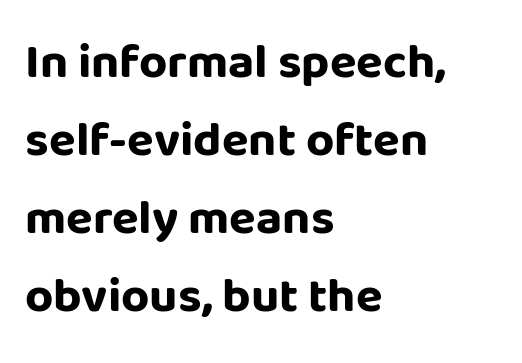
The font is running at its bold setting. The rag falls on the right side of this text block. Observe the absence of serifs on each vertical stroke in this sample. This rendering features lettering with no underline.
